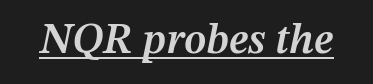
{"italic": "yes", "lean": "right", "slant_degrees": 12, "bold": "semi", "weight": "semibold", "width": "normal", "stroke_contrast": "medium", "x_height": "medium", "monospaced": "no", "underline": "yes", "letter_spacing": "normal", "letter_spacing_em": 0.0, "glyph_px": 43}
